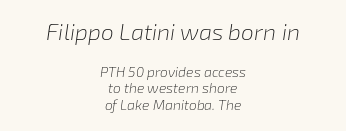
Slanted lettering throughout. Teacher's note: observe the equal gaps on both sides — that is centered alignment. The face used here is rendered with its standard letterfit. Bare-footed words on every line. Heft: none added — not bold.
